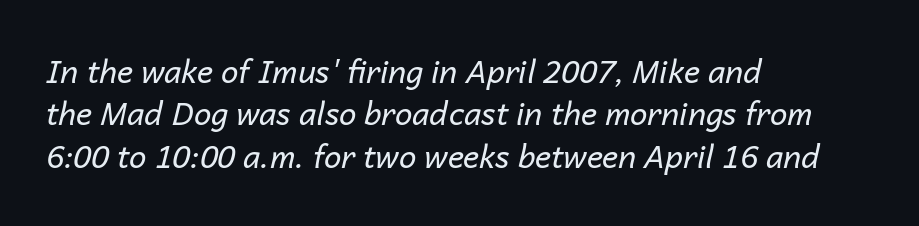
{"italic": "yes", "lean": "right", "slant_degrees": 14, "bold": "no", "weight": "regular", "width": "normal", "stroke_contrast": "low", "x_height": "medium", "monospaced": "no", "underline": "no", "align": "left", "line_spacing": "normal", "line_spacing_ratio": 1.37, "letter_spacing": "normal", "letter_spacing_em": 0.0, "glyph_px": 31}
